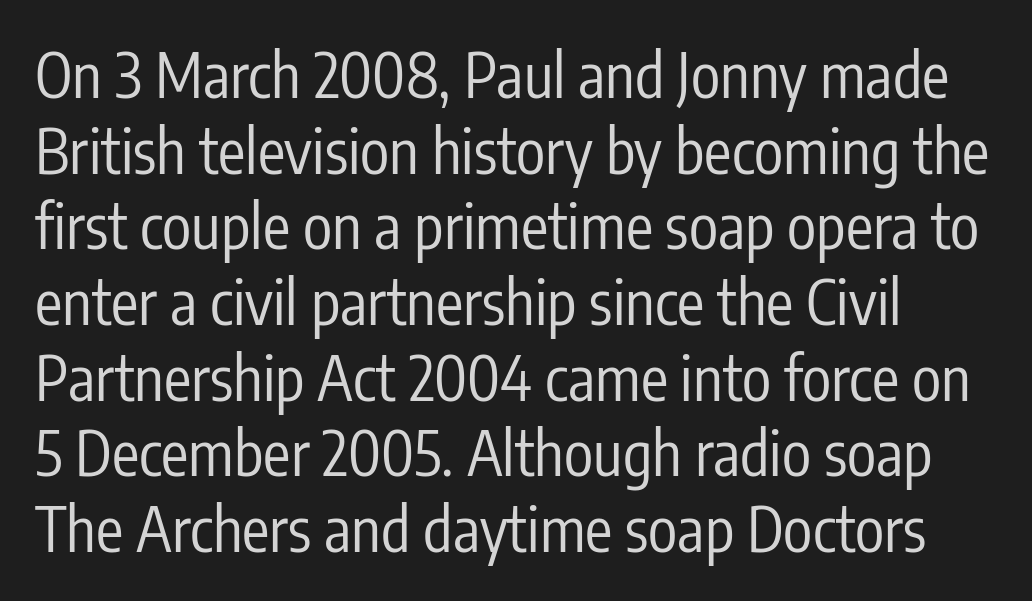
Q: Is the text bold? A: No.
Q: Is the text italic (slanted)? A: No, it is upright.
Q: Is the typeface a serif or a sans-serif typeface? A: Sans-serif.
Q: Is the text underlined? A: No.
Q: Is the spacing between letters normal or unusually wide? A: Normal.
Q: Width (condensed, normal, or wide)? A: Condensed.
Q: Stroke contrast? A: Low.
Q: x-height? A: Medium.
Q: Monospaced? A: No.
